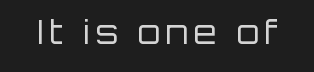
The passage shown is not underscored anywhere. The letters carry no serifs — their stems end cleanly without finishing strokes. The passage shown is not bold in any degree. Here the designer chose a conventional face with non-uniform glyph widths. In terms of posture, this sample is upright.
